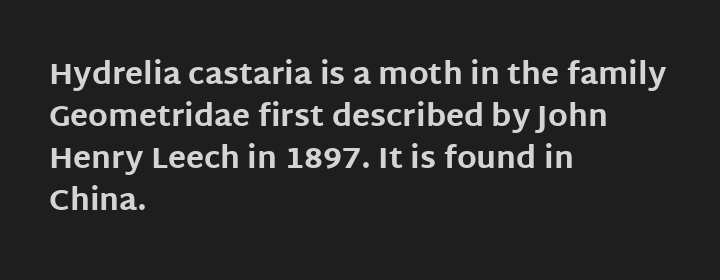
{"serif": "no", "italic": "no", "bold": "yes", "weight": "bold", "width": "normal", "stroke_contrast": "low", "x_height": "large", "monospaced": "no", "underline": "no", "align": "left", "line_spacing": "normal", "line_spacing_ratio": 1.4, "letter_spacing": "normal", "letter_spacing_em": 0.0, "glyph_px": 30}
